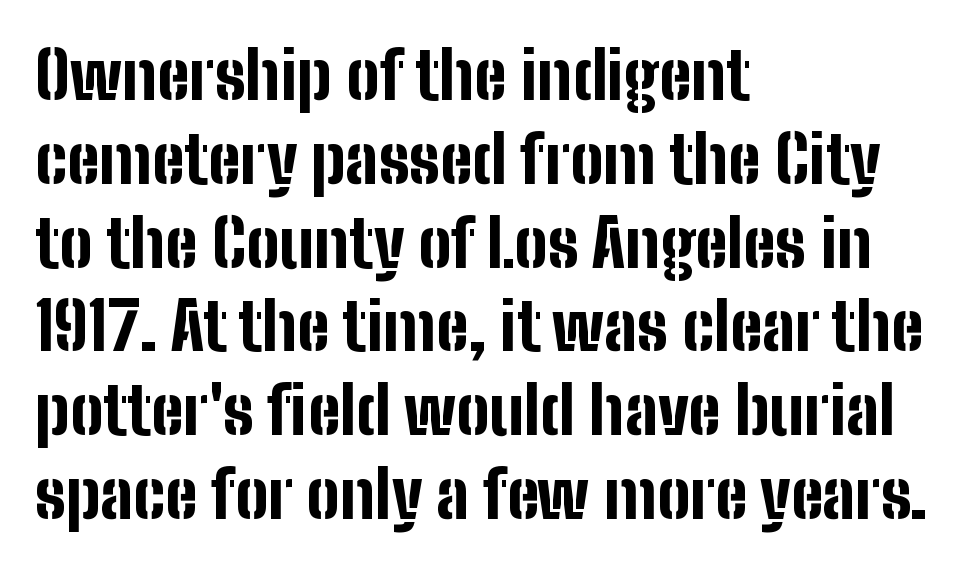
Q: Is the text bold? A: Yes.
Q: Is the text italic (slanted)? A: No, it is upright.
Q: Is the typeface a serif or a sans-serif typeface? A: Sans-serif.
Q: Is the text underlined? A: No.
Q: How is the paragraph aligned? A: Left-aligned.
Q: Is the spacing between letters normal or unusually wide? A: Normal.
Q: Is the spacing between lines tight, normal or loose? A: Normal.
Q: Width (condensed, normal, or wide)? A: Condensed.
Q: Stroke contrast? A: Low.
Q: x-height? A: Medium.
Q: Monospaced? A: No.
